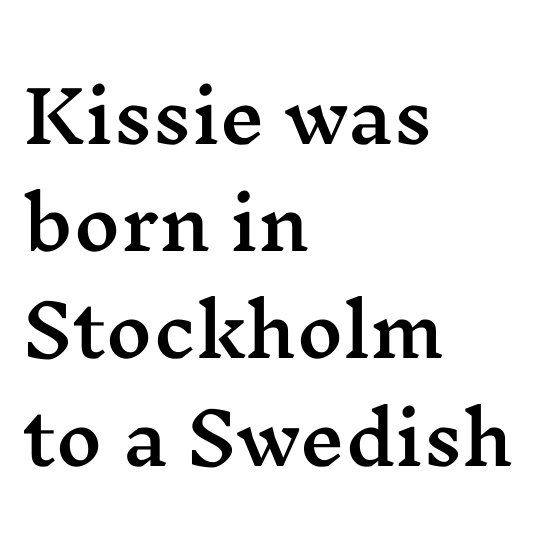
Unmarked baselines from the first word to the last. Quick note: interline space is typical. If you drew a ruler down the left edge, every line would touch it. The typeface chosen for these lines features serifs. Spacing verdict: proportional, widths tailored to each character. Nope, not italic — everything's standing straight.
